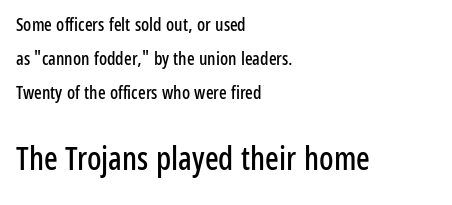
How would I describe the line gaps? Wide and relaxed. Which of the two is more prominent by size? The second, at the bottom. Characters follow at the spacing the type designer built in. Proportional: the letters do not fall into vertical columns. What kind of face is this? One without serifs — a sans. The lines are quadded left.
